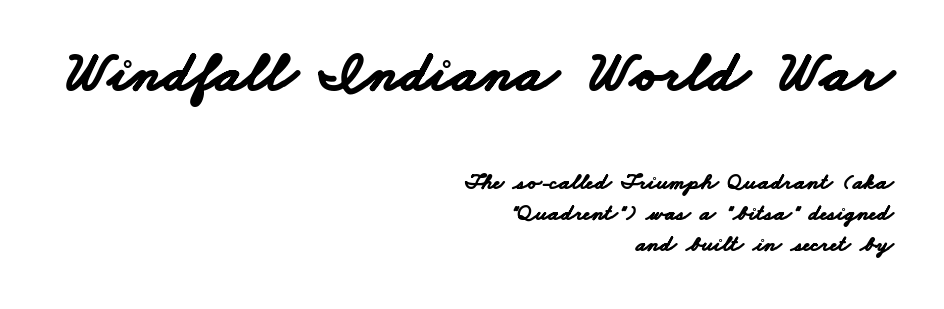
{"serif": "no", "bold": "yes", "weight": "bold", "width": "wide", "stroke_contrast": "low", "x_height": "small", "monospaced": "no", "underline": "no", "align": "right", "line_spacing": "normal", "line_spacing_ratio": 1.35, "letter_spacing": "normal", "letter_spacing_em": 0.0, "larger_block": "first", "size_ratio": 2.48, "glyph_px": 57}
